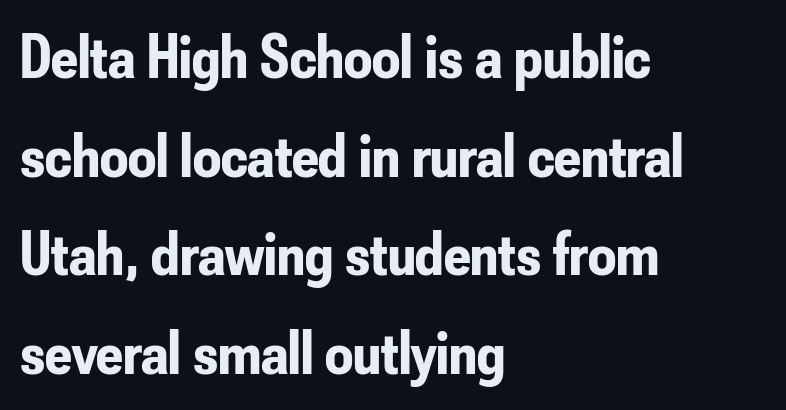
Does the type have serifs? No, each stem ends abruptly. Weight: bold. Character widths vary here, with narrow letters taking less room than wide ones. These lines keep a tight, regular rhythm from letter to letter.
